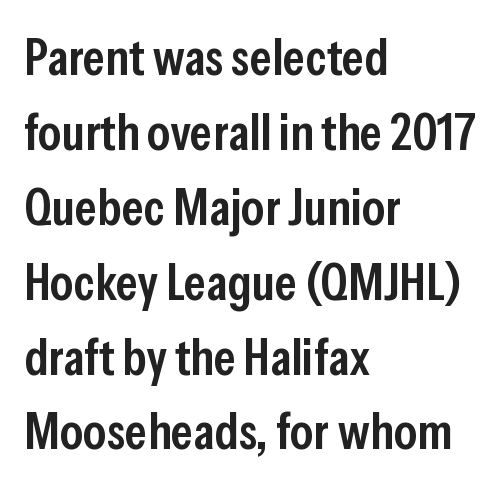
{"serif": "no", "italic": "no", "bold": "semi", "weight": "semibold", "width": "condensed", "stroke_contrast": "low", "x_height": "medium", "monospaced": "no", "underline": "no", "align": "left", "line_spacing": "normal", "line_spacing_ratio": 1.44, "letter_spacing": "normal", "letter_spacing_em": 0.0, "glyph_px": 52}
